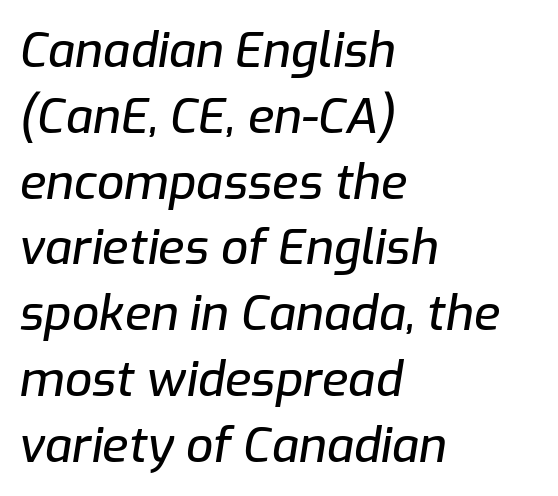
The image shows 48 px text type, italic (leaning right); set left-aligned, normal line spacing (1.37x), normal letter spacing, not underlined; low stroke contrast and a medium x-height.
